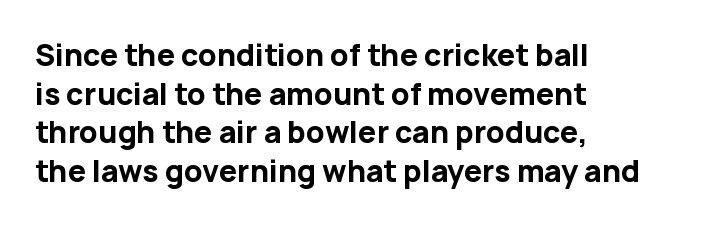
{"serif": "no", "italic": "no", "bold": "yes", "weight": "bold", "width": "normal", "stroke_contrast": "low", "x_height": "medium", "monospaced": "no", "underline": "no", "align": "left", "line_spacing": "normal", "line_spacing_ratio": 1.33, "letter_spacing": "normal", "letter_spacing_em": 0.0, "glyph_px": 29}
